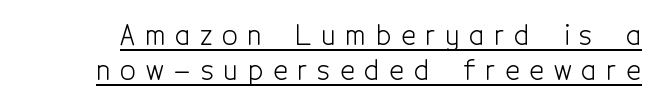
You can see a thin bar hugging the bottom of the glyphs. Caption: expanded tracking, letters set apart. You can tell it's not italic because the verticals are truly vertical. The face used here is proportionally spaced, like ordinary book or web type. Classification — sans serif. Caption: face not bold, strokes unweighted.
